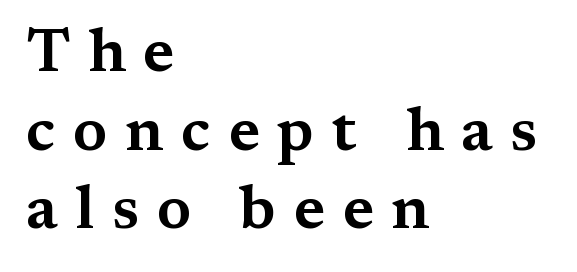
{"serif": "yes", "italic": "no", "width": "wide", "stroke_contrast": "medium", "x_height": "medium", "monospaced": "no", "underline": "no", "align": "left", "line_spacing": "normal", "line_spacing_ratio": 1.29, "letter_spacing": "wide", "letter_spacing_em": 0.29, "glyph_px": 61}
